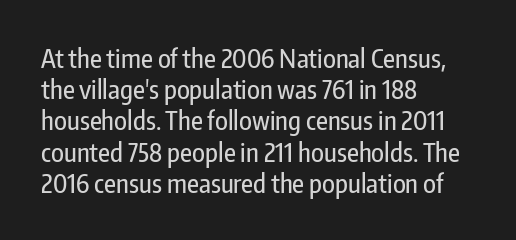
The passage is arranged the way most books set body copy — flush left. This is the regular roman posture of the typeface. The rendering keeps characters at their native spacing. Honestly, there is no underline to notice here at all.
